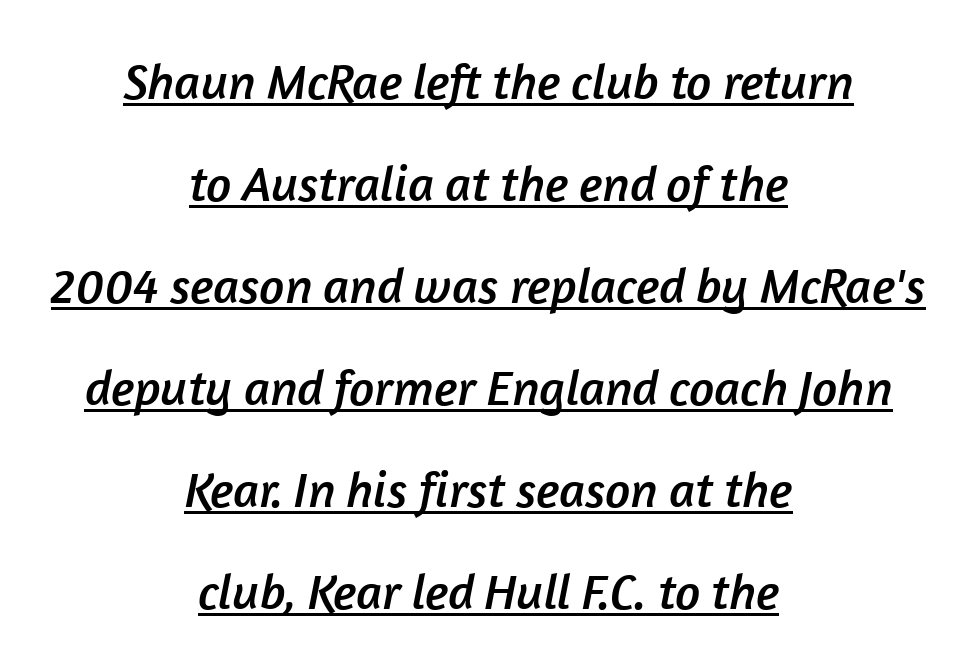
Q: Is the typeface a serif or a sans-serif typeface? A: Sans-serif.
Q: Is the text underlined? A: Yes.
Q: How is the paragraph aligned? A: Centered.
Q: Is the spacing between letters normal or unusually wide? A: Normal.
Q: Is the spacing between lines tight, normal or loose? A: Loose.
Q: Width (condensed, normal, or wide)? A: Normal.
Q: Stroke contrast? A: Low.
Q: x-height? A: Medium.
Q: Monospaced? A: No.
